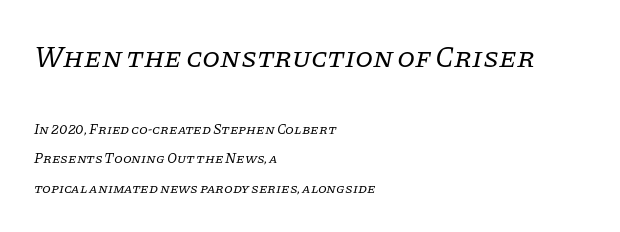
{"serif": "yes", "italic": "yes", "lean": "right", "slant_degrees": 11, "bold": "no", "weight": "regular", "width": "normal", "stroke_contrast": "low", "x_height": "large", "monospaced": "no", "underline": "no", "align": "left", "line_spacing": "loose", "line_spacing_ratio": 2.1, "letter_spacing": "normal", "letter_spacing_em": 0.0, "larger_block": "first", "size_ratio": 2.07, "glyph_px": 29}
